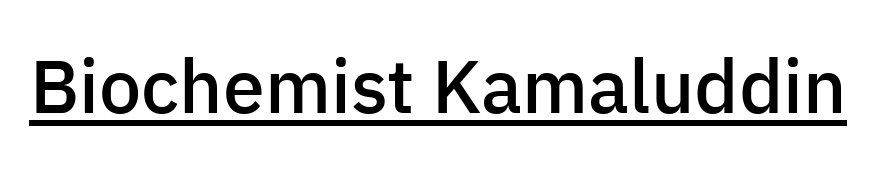
{"serif": "no", "italic": "no", "bold": "semi", "weight": "semibold", "width": "normal", "stroke_contrast": "low", "x_height": "medium", "monospaced": "no", "underline": "yes", "letter_spacing": "normal", "letter_spacing_em": 0.0, "glyph_px": 75}
